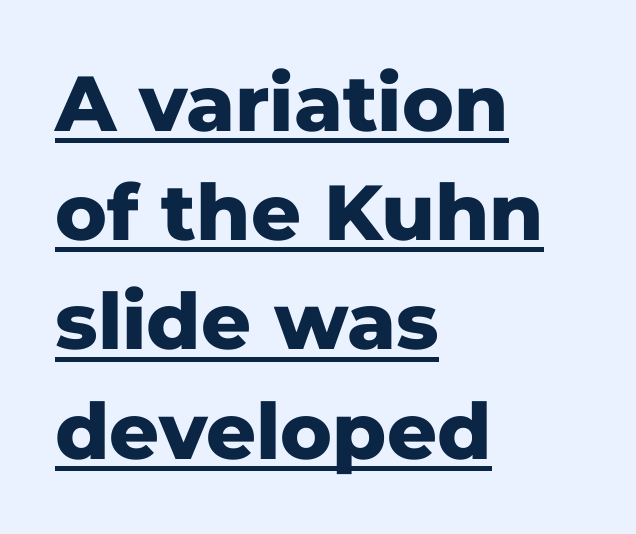
{"serif": "no", "italic": "no", "bold": "yes", "weight": "heavy", "width": "normal", "stroke_contrast": "low", "x_height": "medium", "monospaced": "no", "underline": "yes", "align": "left", "line_spacing": "normal", "line_spacing_ratio": 1.4, "letter_spacing": "normal", "letter_spacing_em": 0.0, "glyph_px": 78}
